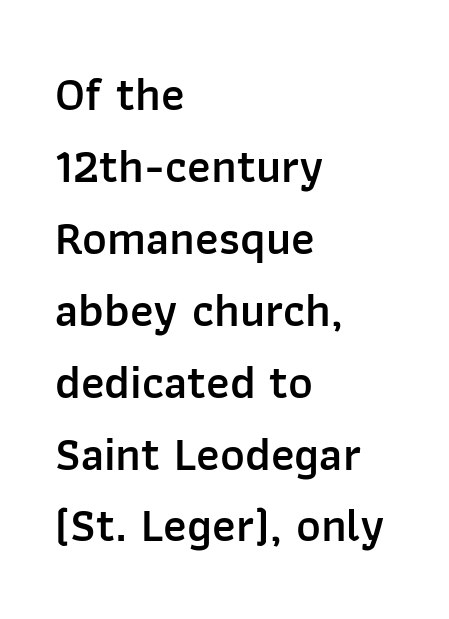
{"serif": "no", "italic": "no", "bold": "semi", "weight": "semibold", "width": "normal", "stroke_contrast": "low", "x_height": "medium", "monospaced": "no", "underline": "no", "align": "left", "line_spacing": "normal", "line_spacing_ratio": 1.53, "letter_spacing": "normal", "letter_spacing_em": 0.0, "glyph_px": 47}
